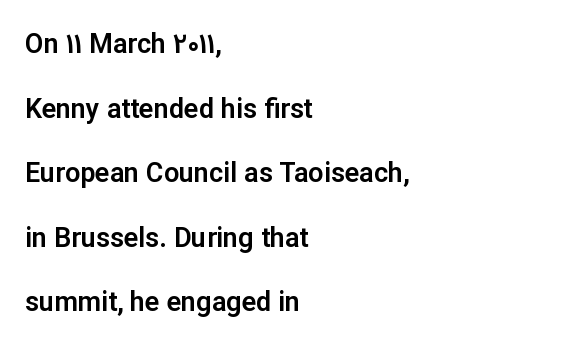
{"italic": "no", "underline": "no", "align": "left", "line_spacing": "loose", "line_spacing_ratio": 2.39, "letter_spacing": "normal", "letter_spacing_em": 0.0, "glyph_px": 27}
